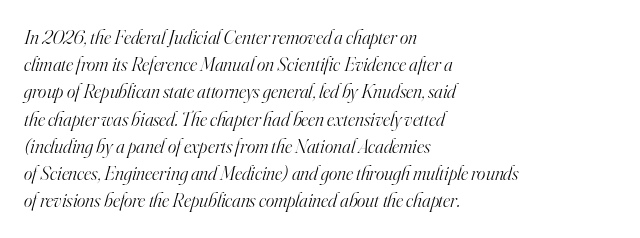
Q: Is the text bold? A: No.
Q: Is the text italic (slanted)? A: Yes, it leans right by about 16 degrees.
Q: Is the text underlined? A: No.
Q: How is the paragraph aligned? A: Left-aligned.
Q: Is the spacing between letters normal or unusually wide? A: Normal.
Q: Is the spacing between lines tight, normal or loose? A: Normal.
